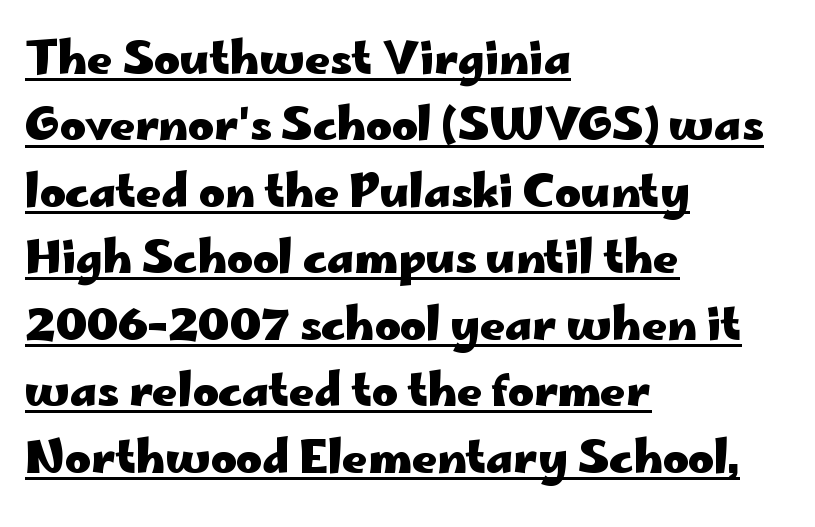
Q: Is the text bold? A: Yes.
Q: Is the text italic (slanted)? A: No, it is upright.
Q: Is the typeface a serif or a sans-serif typeface? A: Sans-serif.
Q: Is the text underlined? A: Yes.
Q: How is the paragraph aligned? A: Left-aligned.
Q: Is the spacing between letters normal or unusually wide? A: Normal.
Q: Is the spacing between lines tight, normal or loose? A: Normal.
Q: Width (condensed, normal, or wide)? A: Wide.
Q: Stroke contrast? A: Low.
Q: x-height? A: Small.
Q: Monospaced? A: No.
